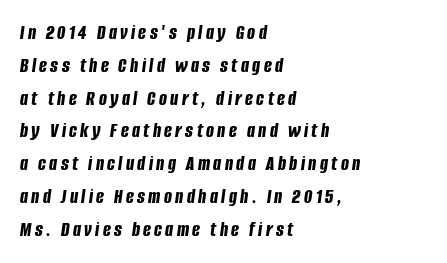
{"italic": "yes", "lean": "right", "slant_degrees": 8, "bold": "yes", "underline": "no", "align": "left", "line_spacing": "normal", "line_spacing_ratio": 1.56, "glyph_px": 21}
